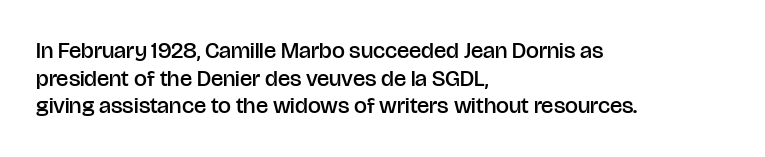
Q: Is the text bold? A: Semi-bold.
Q: Is the text italic (slanted)? A: No, it is upright.
Q: Is the text underlined? A: No.
Q: How is the paragraph aligned? A: Left-aligned.
Q: Is the spacing between letters normal or unusually wide? A: Normal.
